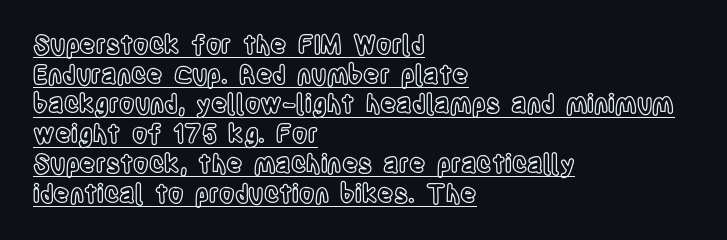
Q: Is the text italic (slanted)? A: No, it is upright.
Q: Is the text underlined? A: Yes.
Q: How is the paragraph aligned? A: Left-aligned.
Q: Is the spacing between letters normal or unusually wide? A: Normal.
